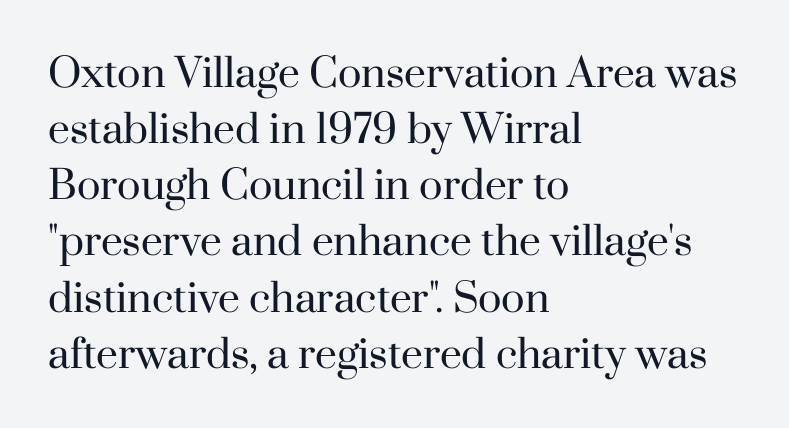
Q: Is the text bold? A: No.
Q: Is the text italic (slanted)? A: No, it is upright.
Q: Is the typeface a serif or a sans-serif typeface? A: Serif.
Q: Is the text underlined? A: No.
Q: How is the paragraph aligned? A: Left-aligned.
Q: Is the spacing between letters normal or unusually wide? A: Normal.
Q: Is the spacing between lines tight, normal or loose? A: Normal.
Q: Width (condensed, normal, or wide)? A: Normal.
Q: Stroke contrast? A: High.
Q: x-height? A: Small.
Q: Monospaced? A: No.
